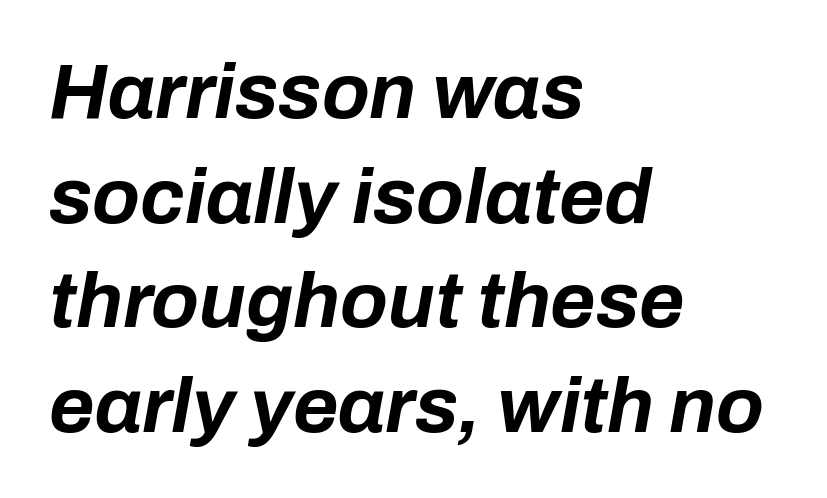
{"italic": "yes", "lean": "right", "slant_degrees": 10, "bold": "yes", "weight": "bold", "width": "normal", "stroke_contrast": "low", "x_height": "medium", "monospaced": "no", "underline": "no", "align": "left", "line_spacing": "normal", "line_spacing_ratio": 1.34, "letter_spacing": "normal", "letter_spacing_em": 0.0, "glyph_px": 78}
